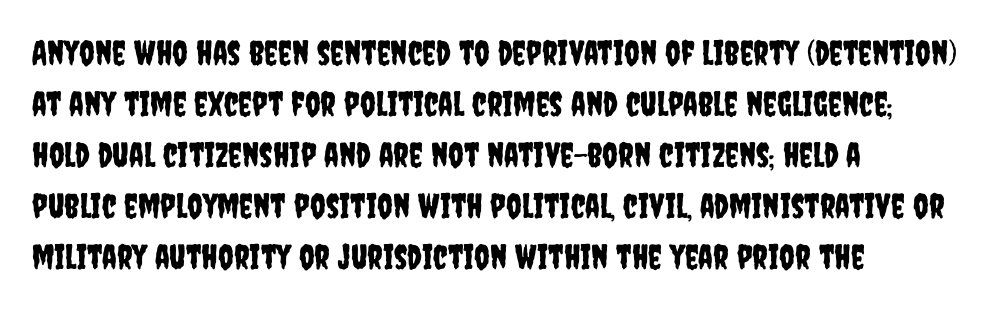
Q: Is the text italic (slanted)? A: No, it is upright.
Q: Is the typeface a serif or a sans-serif typeface? A: Sans-serif.
Q: Is the text underlined? A: No.
Q: How is the paragraph aligned? A: Left-aligned.
Q: Is the spacing between letters normal or unusually wide? A: Normal.
Q: Is the spacing between lines tight, normal or loose? A: Normal.
Q: Width (condensed, normal, or wide)? A: Condensed.
Q: Stroke contrast? A: Low.
Q: x-height? A: Large.
Q: Monospaced? A: No.
